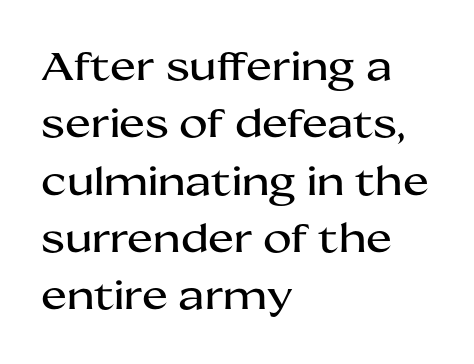
One glance says typical: line gaps are just what's usual. The rendering keeps characters at their native spacing. Characters remain perfectly vertical along every line.
